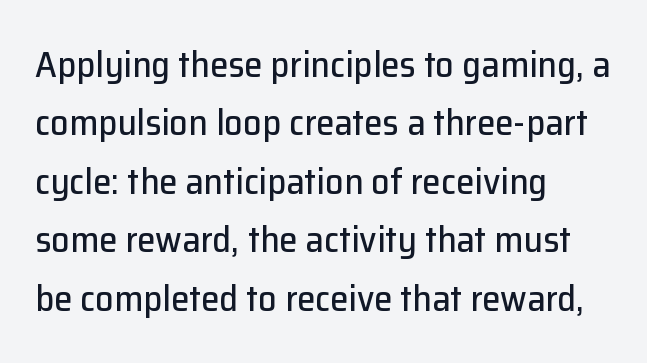
Q: Is the text italic (slanted)? A: No, it is upright.
Q: Is the typeface a serif or a sans-serif typeface? A: Sans-serif.
Q: Is the text underlined? A: No.
Q: How is the paragraph aligned? A: Left-aligned.
Q: Is the spacing between letters normal or unusually wide? A: Normal.
Q: Is the spacing between lines tight, normal or loose? A: Normal.
Q: Width (condensed, normal, or wide)? A: Normal.
Q: Stroke contrast? A: Low.
Q: x-height? A: Medium.
Q: Monospaced? A: No.
